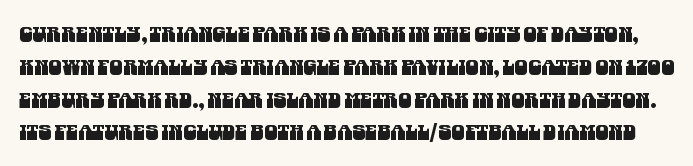
The image shows 21 px text type; set normal line spacing (1.56x), normal letter spacing, not underlined.
